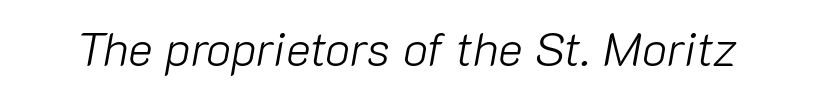
The image shows 47 px light type, italic (leaning right); set normal letter spacing, not underlined; low stroke contrast and a medium x-height.
